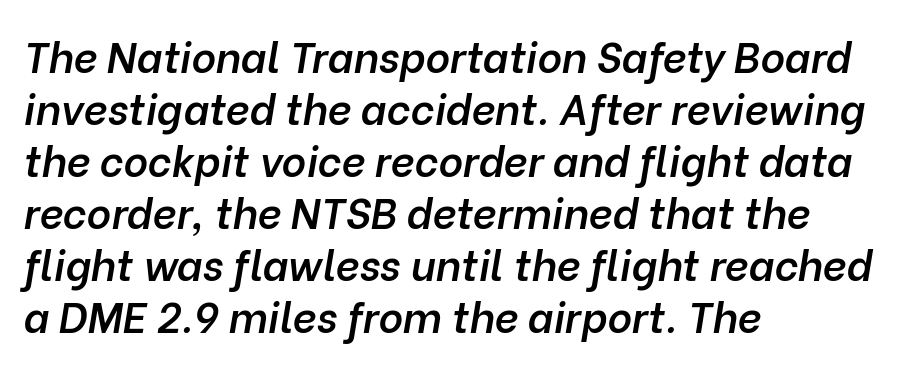
Q: Is the text bold? A: Semi-bold.
Q: Is the text italic (slanted)? A: Yes, it leans right by about 10 degrees.
Q: Is the text underlined? A: No.
Q: How is the paragraph aligned? A: Left-aligned.
Q: Is the spacing between letters normal or unusually wide? A: Normal.
Q: Width (condensed, normal, or wide)? A: Normal.
Q: Stroke contrast? A: Low.
Q: x-height? A: Medium.
Q: Monospaced? A: No.
